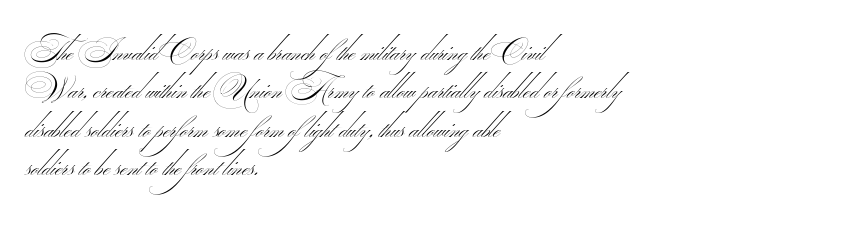
{"serif": "no", "bold": "no", "weight": "thin", "width": "wide", "stroke_contrast": "medium", "monospaced": "no", "underline": "no", "align": "left", "line_spacing": "normal", "line_spacing_ratio": 1.28, "letter_spacing": "normal", "letter_spacing_em": 0.0, "glyph_px": 30}
